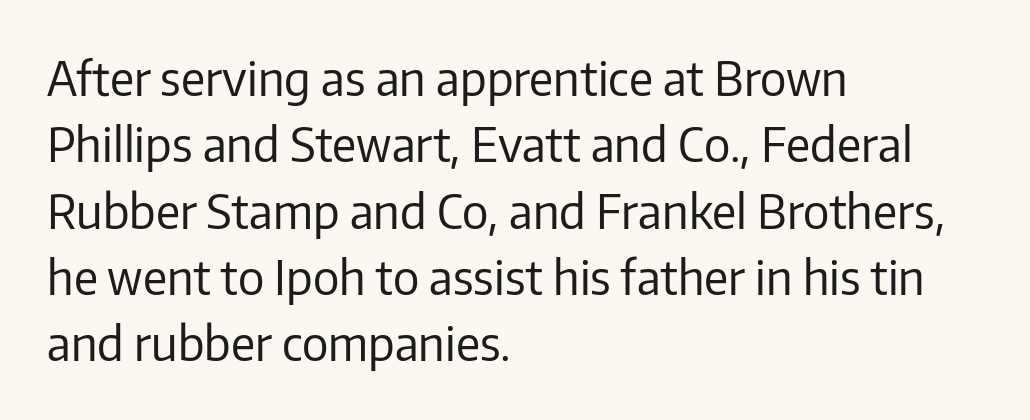
The image shows 47 px regular-weight sans-serif type, upright; set left-aligned, normal line spacing (1.41x), normal letter spacing, not underlined; low stroke contrast and a medium x-height.
